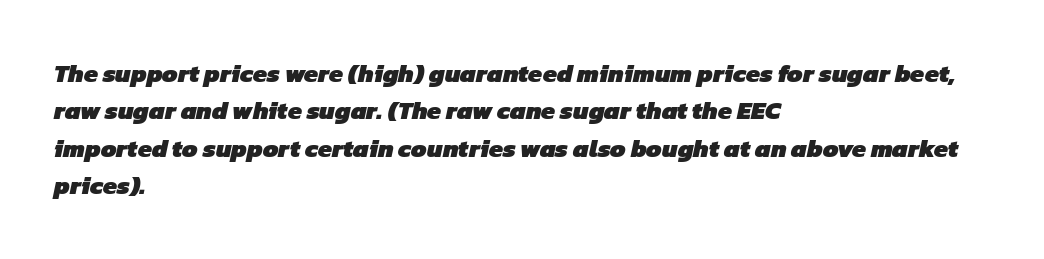
Q: Is the text bold? A: Yes.
Q: Is the text underlined? A: No.
Q: How is the paragraph aligned? A: Left-aligned.
Q: Is the spacing between letters normal or unusually wide? A: Normal.
Q: Is the spacing between lines tight, normal or loose? A: Normal.
